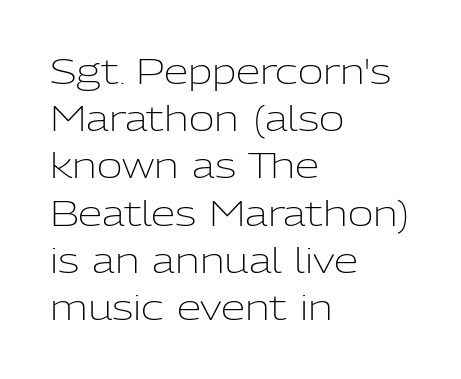
Q: Is the text bold? A: No.
Q: Is the text italic (slanted)? A: No, it is upright.
Q: Is the typeface a serif or a sans-serif typeface? A: Sans-serif.
Q: Is the text underlined? A: No.
Q: How is the paragraph aligned? A: Left-aligned.
Q: Is the spacing between letters normal or unusually wide? A: Normal.
Q: Is the spacing between lines tight, normal or loose? A: Normal.
Q: Width (condensed, normal, or wide)? A: Normal.
Q: Stroke contrast? A: Low.
Q: x-height? A: Medium.
Q: Monospaced? A: No.
